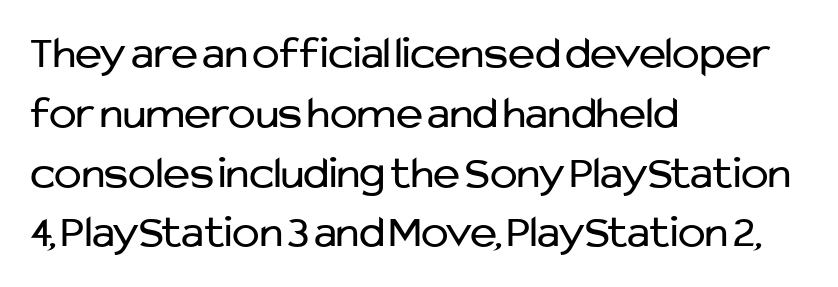
{"serif": "no", "italic": "no", "bold": "no", "weight": "regular", "width": "normal", "stroke_contrast": "low", "x_height": "medium", "monospaced": "no", "underline": "no", "align": "left", "line_spacing": "normal", "line_spacing_ratio": 1.3, "letter_spacing": "normal", "letter_spacing_em": 0.0, "glyph_px": 46}
